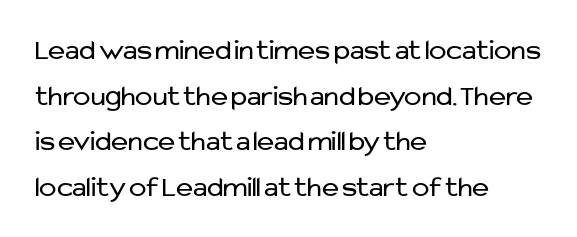
The letterforms sit at book weight or below. Unlike a traditional serif, this face leaves its strokes unadorned. The letters sit at their default tracking, neither squeezed nor spread. Casual observation: everything's shoved over to the left. The specimen omits any rule beneath the text block's lines. Does the lettering tilt? It doesn't — this is upright.
